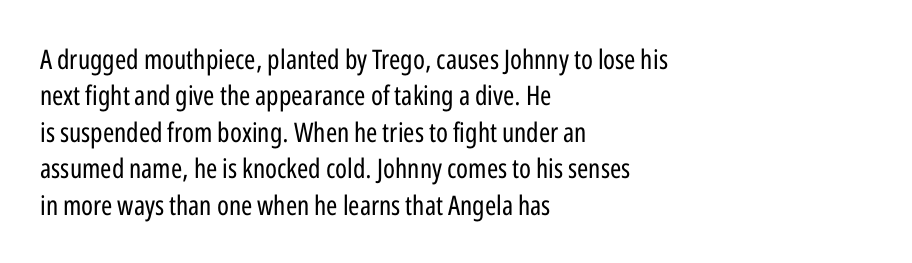
The image shows 27 px text type, upright; set left-aligned, normal line spacing (1.35x), normal letter spacing, not underlined.
